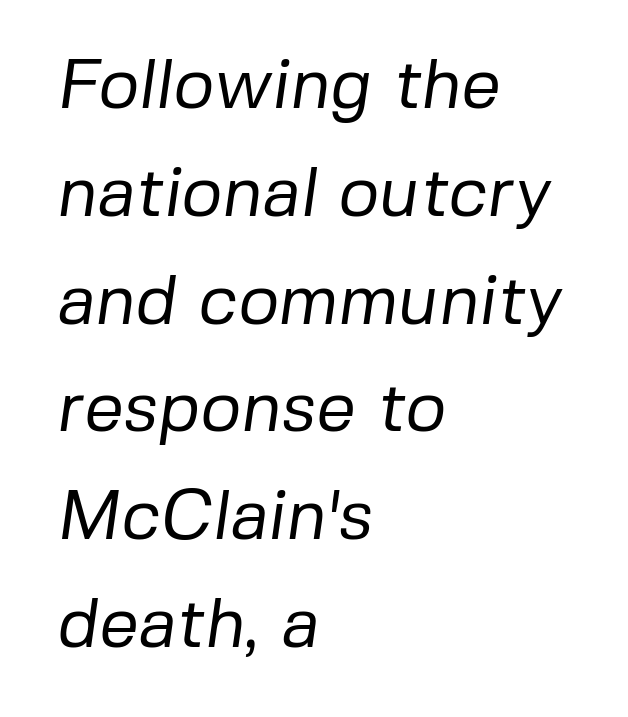
Q: Is the text bold? A: No.
Q: Is the typeface a serif or a sans-serif typeface? A: Sans-serif.
Q: Is the text underlined? A: No.
Q: How is the paragraph aligned? A: Left-aligned.
Q: Is the spacing between letters normal or unusually wide? A: Normal.
Q: Is the spacing between lines tight, normal or loose? A: Normal.
Q: Width (condensed, normal, or wide)? A: Normal.
Q: Stroke contrast? A: Low.
Q: x-height? A: Medium.
Q: Monospaced? A: No.
